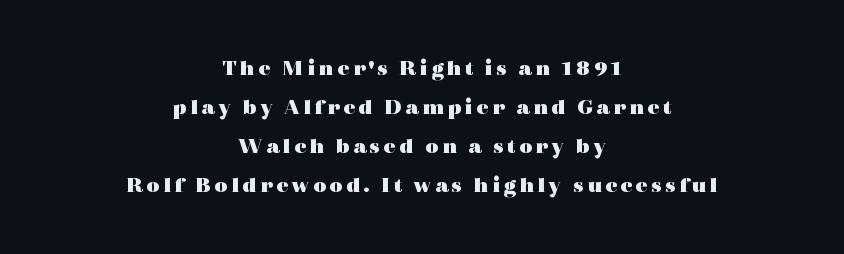
{"italic": "no", "bold": "yes", "underline": "no", "align": "center", "line_spacing": "normal", "line_spacing_ratio": 1.7, "glyph_px": 23}
